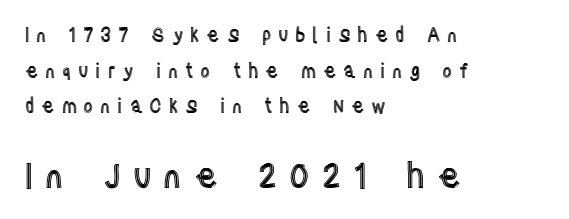
{"italic": "no", "width": "condensed", "x_height": "large", "monospaced": "no", "underline": "no", "align": "left", "line_spacing_ratio": 1.87, "letter_spacing": "wide", "letter_spacing_em": 0.36, "larger_block": "second", "size_ratio": 1.79, "glyph_px": 34}
